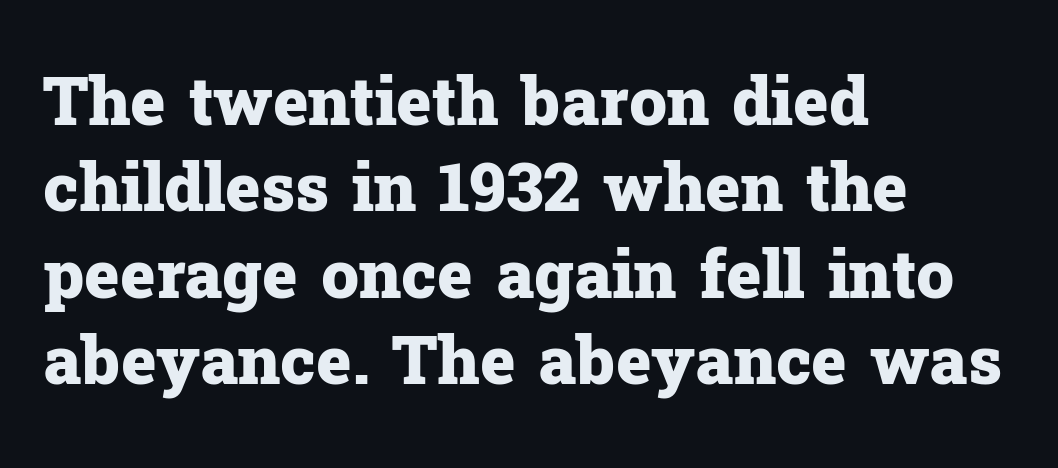
Q: Is the text bold? A: Yes.
Q: Is the text italic (slanted)? A: No, it is upright.
Q: Is the typeface a serif or a sans-serif typeface? A: Serif.
Q: Is the text underlined? A: No.
Q: How is the paragraph aligned? A: Left-aligned.
Q: Is the spacing between letters normal or unusually wide? A: Normal.
Q: Is the spacing between lines tight, normal or loose? A: Normal.
Q: Width (condensed, normal, or wide)? A: Normal.
Q: Stroke contrast? A: Low.
Q: x-height? A: Medium.
Q: Monospaced? A: No.
